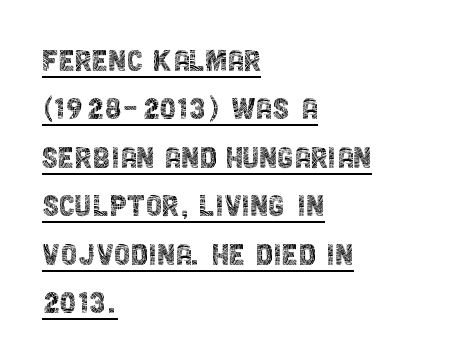
{"serif": "no", "italic": "no", "bold": "no", "weight": "thin", "width": "condensed", "x_height": "large", "monospaced": "no", "underline": "yes", "align": "left", "line_spacing": "normal", "line_spacing_ratio": 1.31, "letter_spacing": "normal", "letter_spacing_em": 0.0, "glyph_px": 37}
